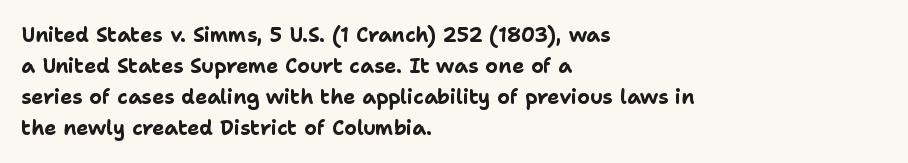
{"italic": "no", "bold": "yes", "underline": "no", "align": "left", "line_spacing": "normal", "line_spacing_ratio": 1.55, "letter_spacing": "normal", "letter_spacing_em": 0.0, "glyph_px": 20}
